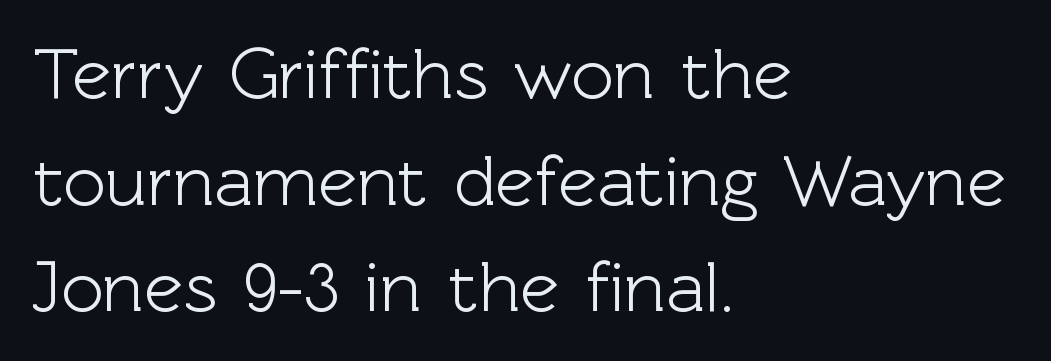
The image shows 73 px sans-serif type, upright; set left-aligned, normal line spacing (1.46x), normal letter spacing, not underlined; a medium x-height.
